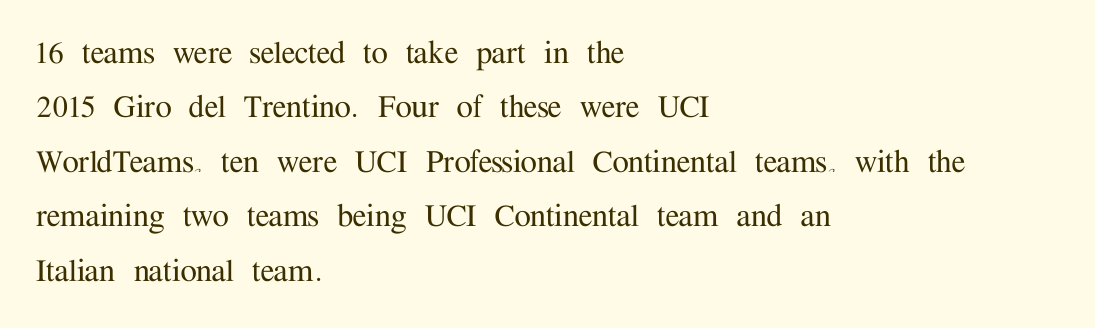
{"serif": "yes", "italic": "no", "width": "normal", "stroke_contrast": "medium", "x_height": "medium", "monospaced": "no", "underline": "no", "align": "left", "line_spacing": "normal", "line_spacing_ratio": 1.47, "letter_spacing": "normal", "letter_spacing_em": 0.0, "glyph_px": 37}
